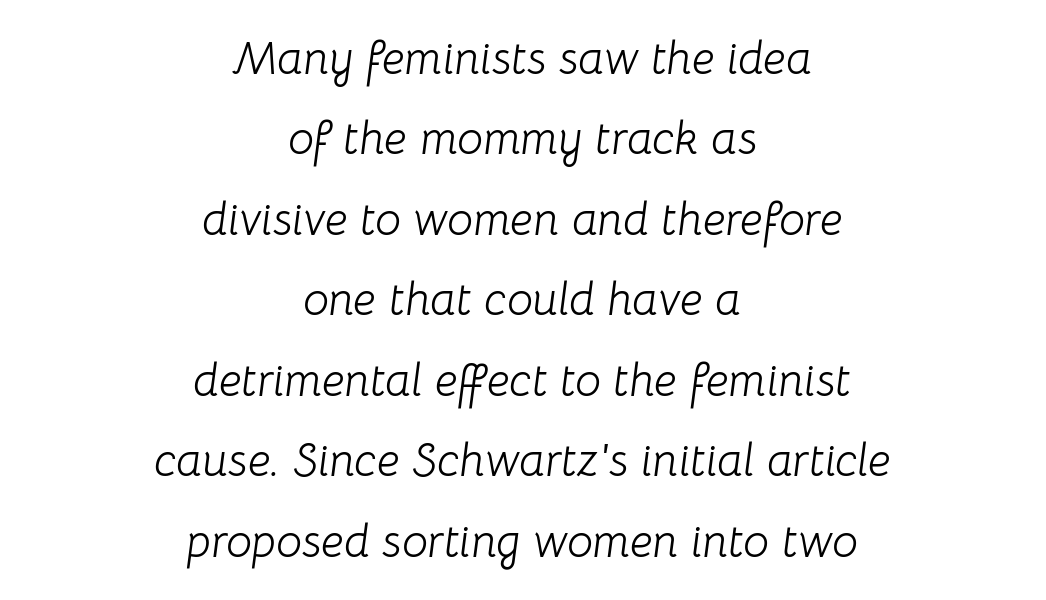
Varying glyph widths throughout — classic text-font behaviour. Look at the tracking — it's just the regular setting, nothing added. The whitespace from short lines is split evenly between both sides. Stem width sits at or under what a default text font uses. The specimen omits any rule beneath the text block's lines. Italic: yes, the glyphs are oblique.
